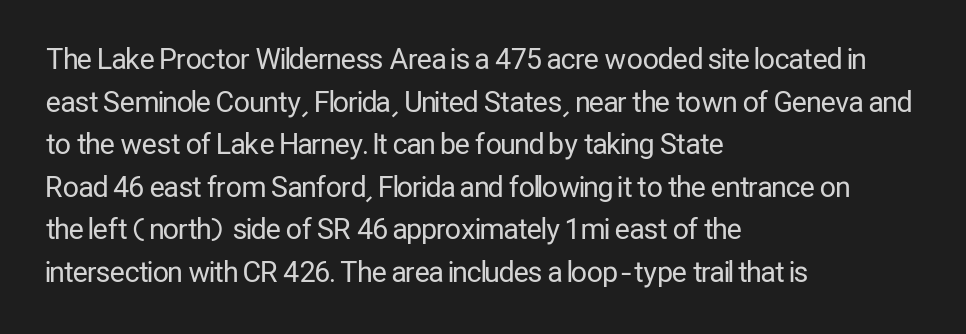
The image shows 28 px regular-weight, condensed sans-serif type, upright; set left-aligned, normal line spacing (1.52x), normal letter spacing, not underlined; low stroke contrast and a medium x-height.
